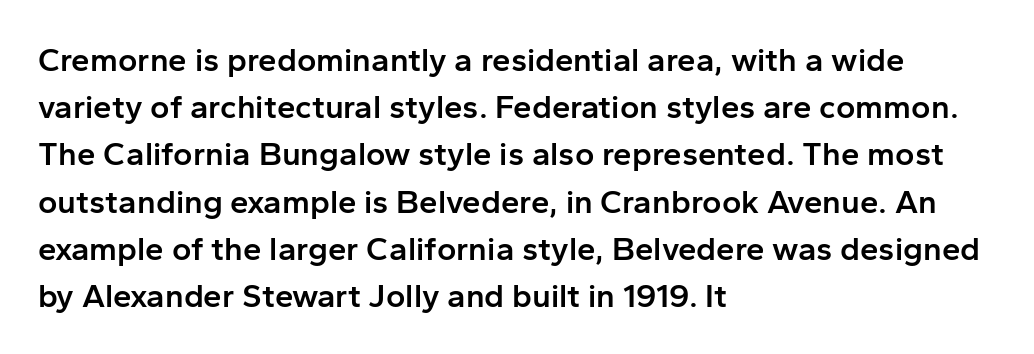
Q: Is the text bold? A: Semi-bold.
Q: Is the text italic (slanted)? A: No, it is upright.
Q: Is the typeface a serif or a sans-serif typeface? A: Sans-serif.
Q: Is the text underlined? A: No.
Q: How is the paragraph aligned? A: Left-aligned.
Q: Is the spacing between letters normal or unusually wide? A: Normal.
Q: Is the spacing between lines tight, normal or loose? A: Normal.
Q: Width (condensed, normal, or wide)? A: Normal.
Q: Stroke contrast? A: Low.
Q: x-height? A: Medium.
Q: Monospaced? A: No.
